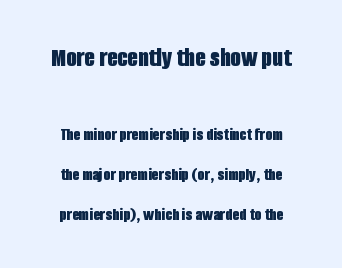
Q: Is the text bold? A: Yes.
Q: Is the text italic (slanted)? A: No, it is upright.
Q: Is the text underlined? A: No.
Q: Is the spacing between letters normal or unusually wide? A: Normal.
Q: Is the spacing between lines tight, normal or loose? A: Loose.
Q: Which block of text is set in a larger size, the first (top) or the second (bottom)? A: The first (top) one.
